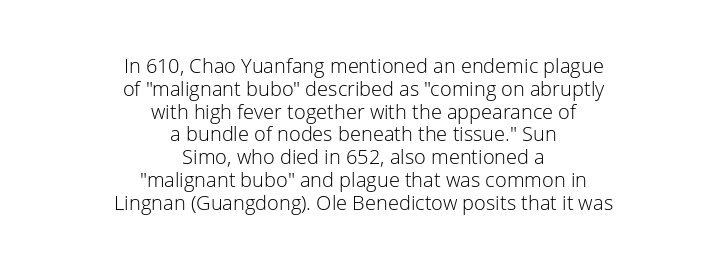
The image shows 20 px text type, upright; set centered, tight line spacing (1.14x), normal letter spacing, not underlined.
